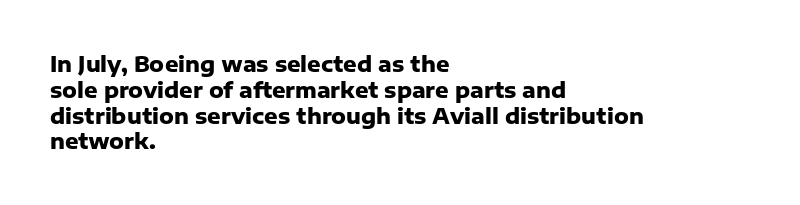
Q: Is the text bold? A: Yes.
Q: Is the text italic (slanted)? A: No, it is upright.
Q: Is the text underlined? A: No.
Q: How is the paragraph aligned? A: Left-aligned.
Q: Is the spacing between letters normal or unusually wide? A: Normal.
